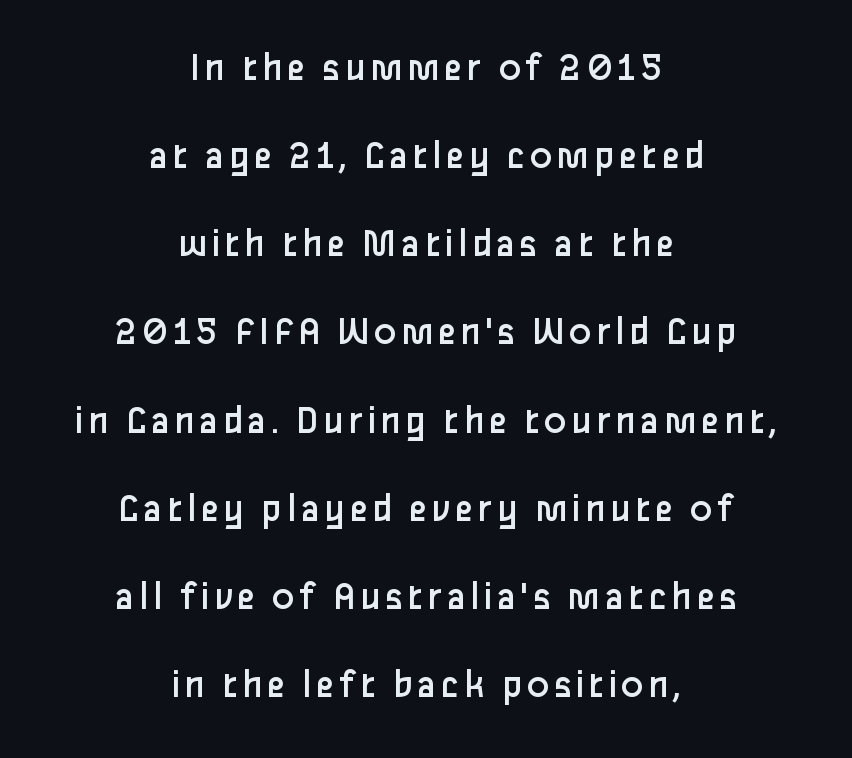
{"serif": "no", "italic": "no", "bold": "no", "weight": "regular", "width": "normal", "stroke_contrast": "low", "x_height": "medium", "monospaced": "no", "underline": "no", "align": "center", "line_spacing": "loose", "line_spacing_ratio": 2.15, "glyph_px": 41}
